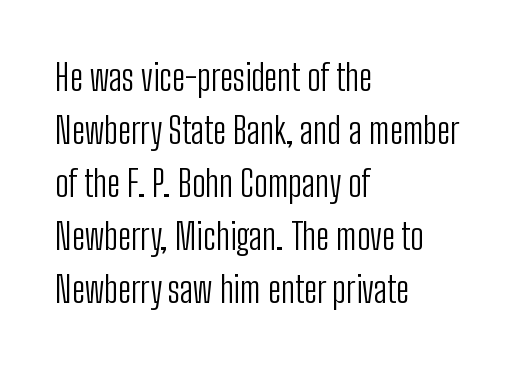
The image shows 36 px light, condensed sans-serif type, upright; set left-aligned, normal line spacing (1.47x), normal letter spacing, not underlined; low stroke contrast and a medium x-height.
